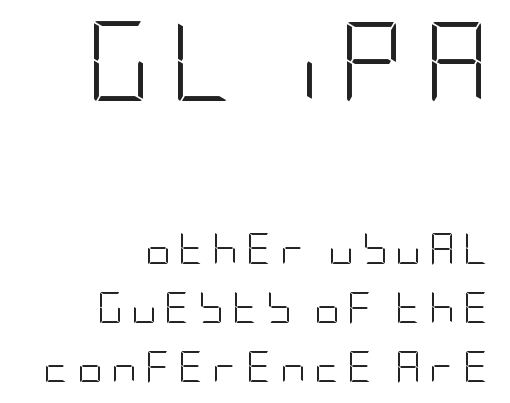
The image shows 80 px light, condensed sans-serif type, upright; set right-aligned, line spacing 1.84x, unusually wide letter spacing (+0.24 em), not underlined; the first (top) block is 2.5x larger; low stroke contrast and a large x-height.
